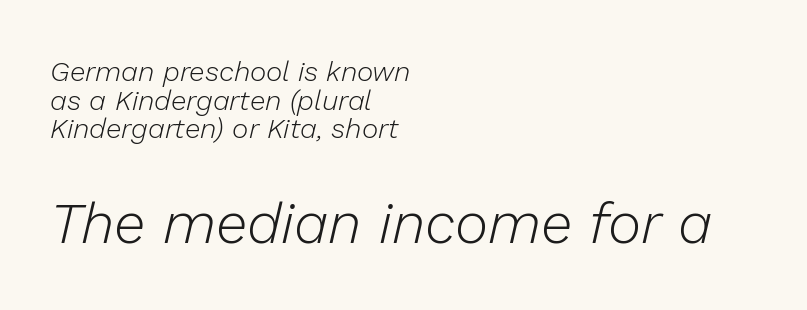
{"italic": "yes", "lean": "right", "slant_degrees": 13, "bold": "no", "weight": "light", "width": "normal", "stroke_contrast": "low", "x_height": "medium", "monospaced": "no", "underline": "no", "align": "left", "line_spacing": "tight", "line_spacing_ratio": 1.02, "letter_spacing": "normal", "letter_spacing_em": 0.0, "larger_block": "second", "size_ratio": 2.04, "glyph_px": 57}
